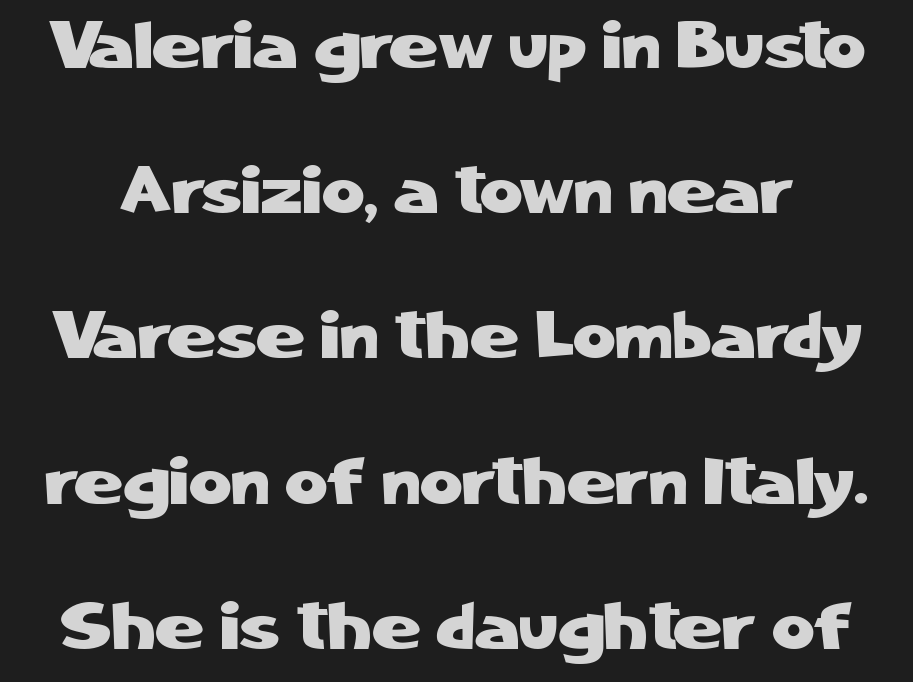
{"serif": "no", "italic": "no", "width": "normal", "stroke_contrast": "low", "x_height": "medium", "monospaced": "no", "underline": "no", "line_spacing": "loose", "line_spacing_ratio": 2.2, "letter_spacing": "normal", "letter_spacing_em": 0.0, "glyph_px": 66}
